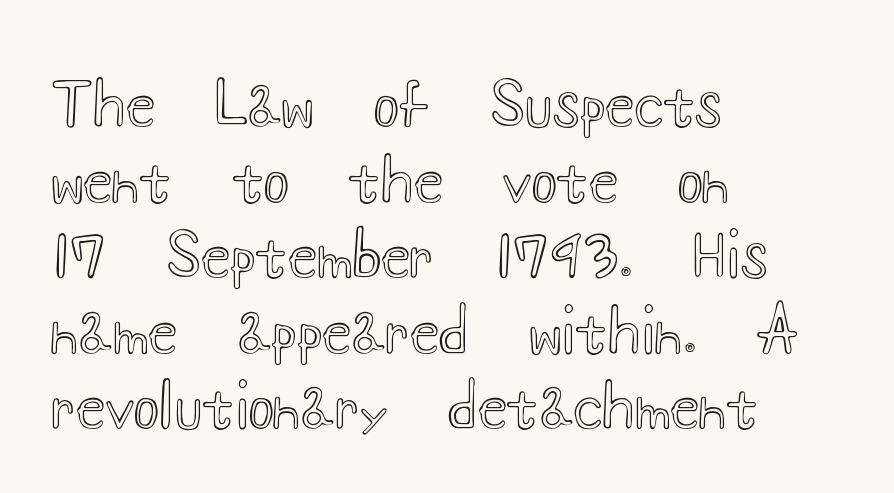
{"italic": "no", "width": "wide", "x_height": "small", "monospaced": "no", "underline": "no", "align": "left", "line_spacing": "normal", "line_spacing_ratio": 1.26, "letter_spacing": "normal", "letter_spacing_em": 0.0, "glyph_px": 60}
